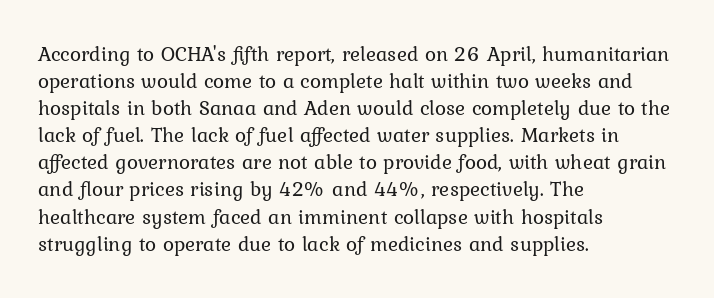
Q: Is the text bold? A: No.
Q: Is the text italic (slanted)? A: No, it is upright.
Q: Is the text underlined? A: No.
Q: How is the paragraph aligned? A: Left-aligned.
Q: Is the spacing between letters normal or unusually wide? A: Normal.
Q: Is the spacing between lines tight, normal or loose? A: Normal.
